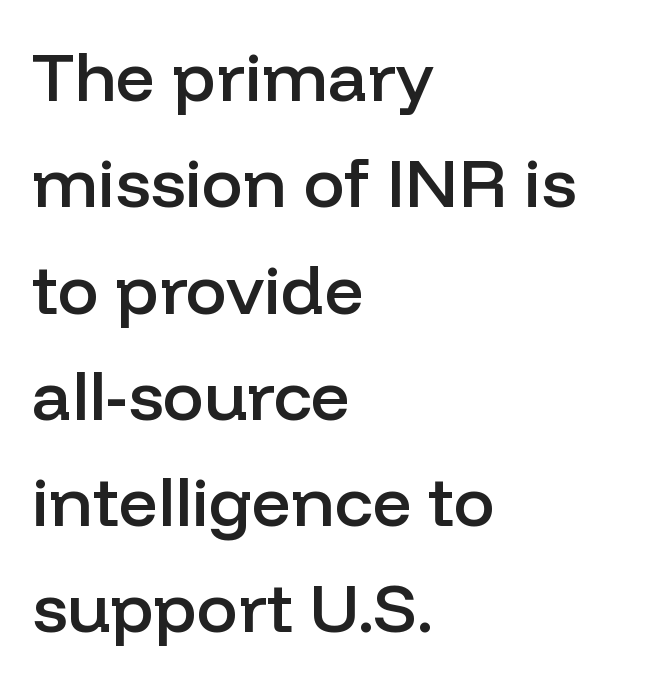
The image shows 69 px semibold sans-serif type, upright; set left-aligned, normal line spacing (1.54x), normal letter spacing, not underlined; low stroke contrast and a medium x-height.
